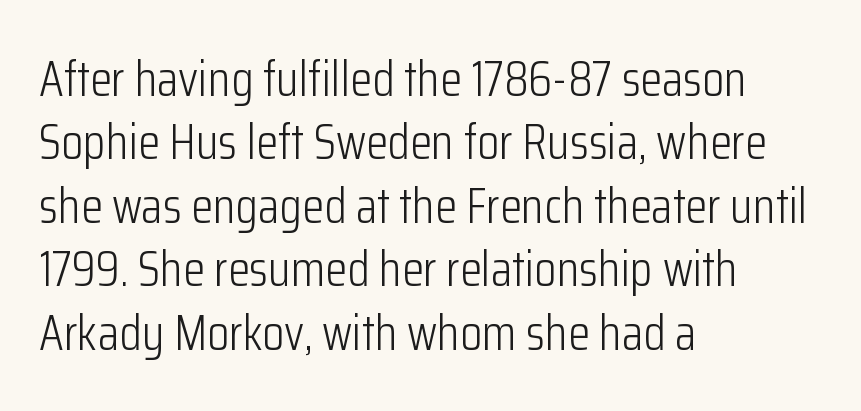
Q: Is the text bold? A: No.
Q: Is the text italic (slanted)? A: No, it is upright.
Q: Is the typeface a serif or a sans-serif typeface? A: Sans-serif.
Q: Is the text underlined? A: No.
Q: How is the paragraph aligned? A: Left-aligned.
Q: Is the spacing between letters normal or unusually wide? A: Normal.
Q: Is the spacing between lines tight, normal or loose? A: Normal.
Q: Width (condensed, normal, or wide)? A: Condensed.
Q: Stroke contrast? A: Low.
Q: x-height? A: Medium.
Q: Monospaced? A: No.
